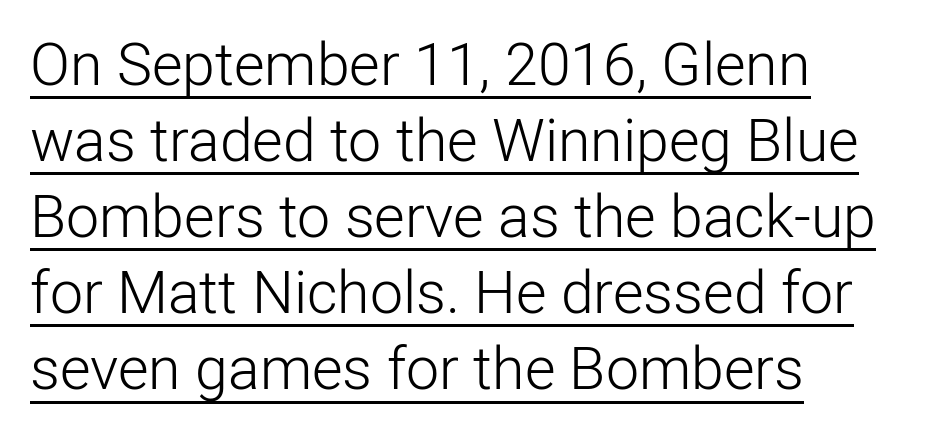
The image shows 59 px light sans-serif type, upright; set left-aligned, normal line spacing (1.29x), normal letter spacing, underlined; low stroke contrast and a medium x-height.
